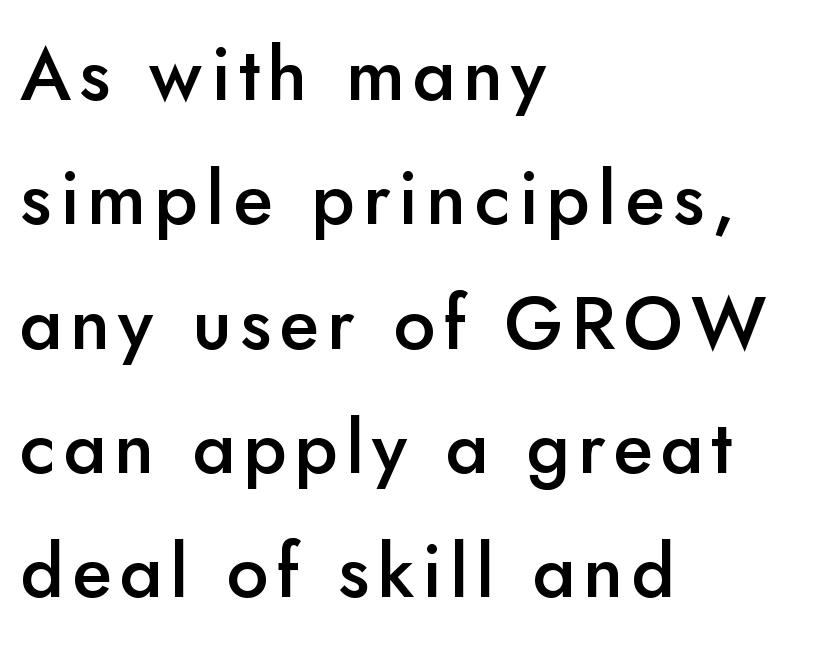
The typography opts for an upright posture over an oblique one. Check where the strokes stop: nothing finishes them off — pure sans. Anything drawn beneath the words? Only blank space. The passage shown is typed in a proportional face where columns would drift. If you drew a ruler down the left edge, every line would touch it. Honestly, the row spacing looks completely unremarkable.
